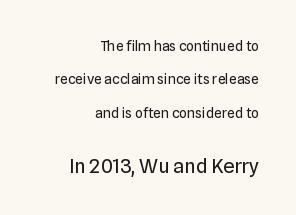
Q: Is the text bold? A: No.
Q: Is the text italic (slanted)? A: No, it is upright.
Q: Is the text underlined? A: No.
Q: How is the paragraph aligned? A: Right-aligned.
Q: Is the spacing between letters normal or unusually wide? A: Normal.
Q: Is the spacing between lines tight, normal or loose? A: Loose.
Q: Which block of text is set in a larger size, the first (top) or the second (bottom)? A: The second (bottom) one.
